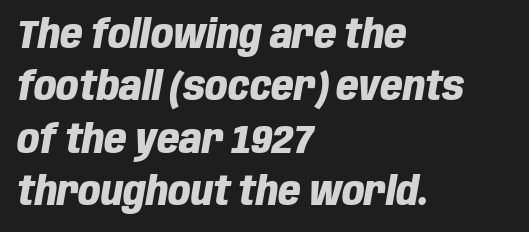
Q: Is the text bold? A: Yes.
Q: Is the text italic (slanted)? A: Yes, it leans right by about 10 degrees.
Q: Is the text underlined? A: No.
Q: How is the paragraph aligned? A: Left-aligned.
Q: Is the spacing between letters normal or unusually wide? A: Normal.
Q: Is the spacing between lines tight, normal or loose? A: Normal.
Q: Width (condensed, normal, or wide)? A: Condensed.
Q: Stroke contrast? A: Low.
Q: x-height? A: Large.
Q: Monospaced? A: No.
